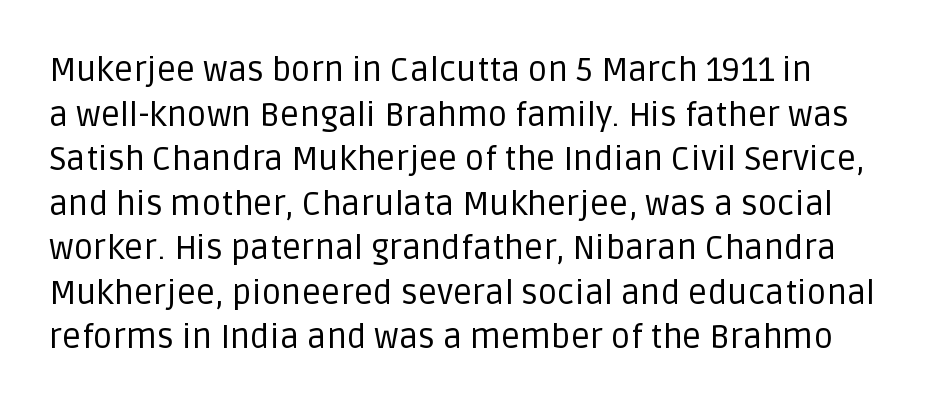
The image shows 34 px regular-weight sans-serif type, upright; set left-aligned, normal line spacing (1.31x), normal letter spacing, not underlined; low stroke contrast and a large x-height.
